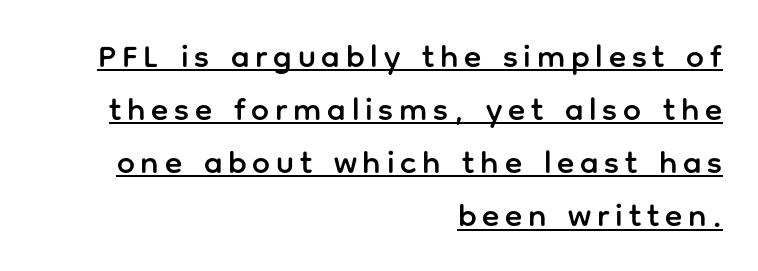
Q: Is the text italic (slanted)? A: No, it is upright.
Q: Is the typeface a serif or a sans-serif typeface? A: Sans-serif.
Q: Is the text underlined? A: Yes.
Q: How is the paragraph aligned? A: Right-aligned.
Q: Is the spacing between lines tight, normal or loose? A: Normal.
Q: Width (condensed, normal, or wide)? A: Normal.
Q: Stroke contrast? A: Low.
Q: x-height? A: Medium.
Q: Monospaced? A: No.
